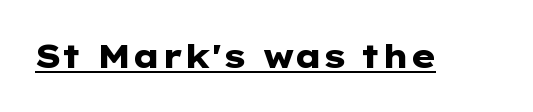
Q: Is the text bold? A: Yes.
Q: Is the text italic (slanted)? A: No, it is upright.
Q: Is the typeface a serif or a sans-serif typeface? A: Sans-serif.
Q: Is the text underlined? A: Yes.
Q: Is the spacing between letters normal or unusually wide? A: Normal.
Q: Width (condensed, normal, or wide)? A: Wide.
Q: Stroke contrast? A: Low.
Q: x-height? A: Medium.
Q: Monospaced? A: No.
